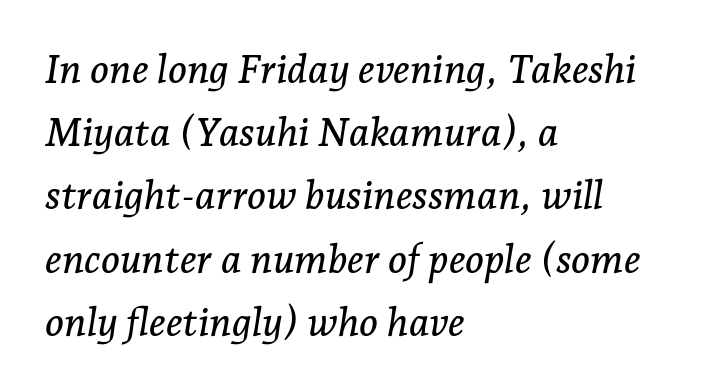
The image shows 40 px serif type, italic (leaning right); set left-aligned, normal line spacing (1.58x), normal letter spacing, not underlined; low stroke contrast and a medium x-height.
